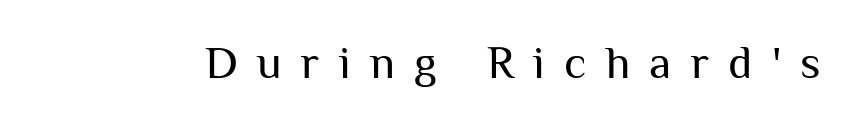
You could not count columns in this text — the font is proportionally spaced. The words here are not underlined. Letterform terminals end flat and unadorned throughout the passage. These lines have a slow, spaced-out rhythm from letter to letter. Weight: regular or lighter.
